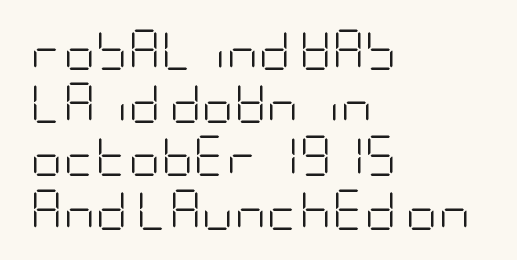
The image shows 40 px light, condensed sans-serif type, upright; set left-aligned, normal line spacing (1.33x), normal letter spacing, not underlined; low stroke contrast and a large x-height.
